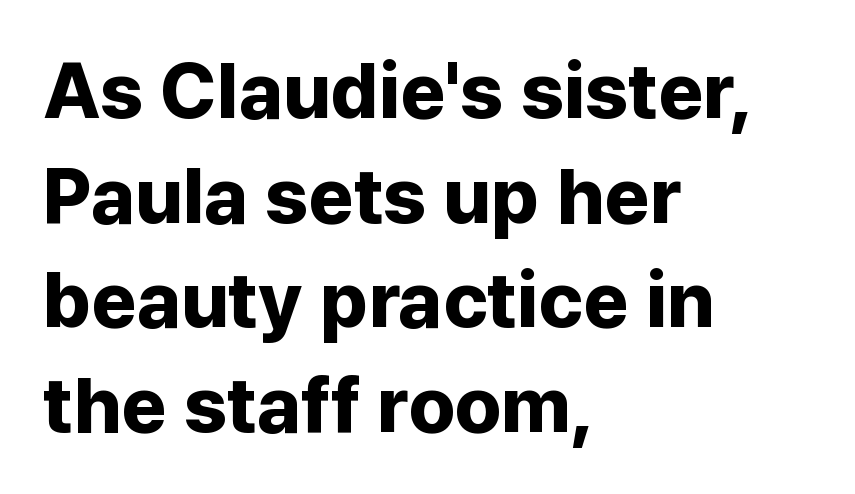
Q: Is the text bold? A: Yes.
Q: Is the text italic (slanted)? A: No, it is upright.
Q: Is the typeface a serif or a sans-serif typeface? A: Sans-serif.
Q: Is the text underlined? A: No.
Q: How is the paragraph aligned? A: Left-aligned.
Q: Is the spacing between letters normal or unusually wide? A: Normal.
Q: Is the spacing between lines tight, normal or loose? A: Normal.
Q: Width (condensed, normal, or wide)? A: Normal.
Q: Stroke contrast? A: Low.
Q: x-height? A: Medium.
Q: Monospaced? A: No.
